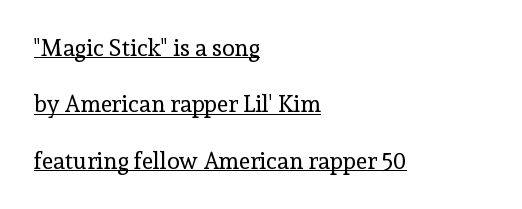
In designer terms, the underline attribute is active on this setting. Line spacing here is loose. The letterforms sit at book weight or below. The axis of the letterforms is exactly vertical. The line texture is even and compact thanks to regular tracking.
